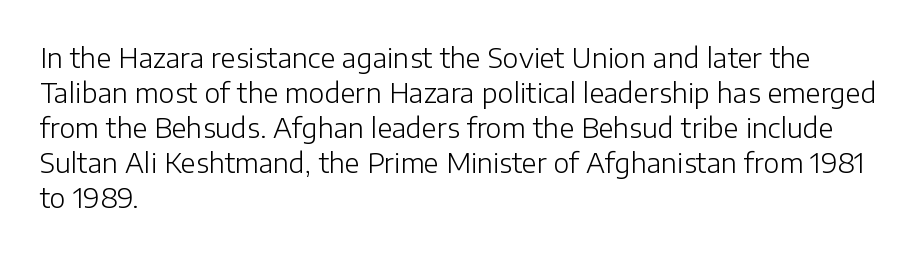
The image shows 27 px text type, upright; set left-aligned, normal line spacing (1.3x), normal letter spacing, not underlined.
